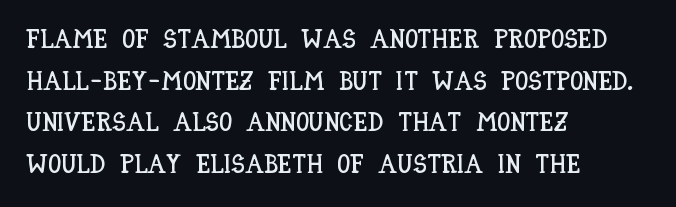
The image shows 26 px text type, upright; set left-aligned, normal line spacing (1.6x), normal letter spacing, not underlined.
